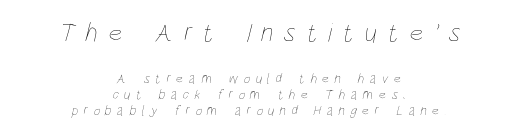
The image shows 27 px text type; set centered, tight line spacing (1.14x), unusually wide letter spacing (+0.39 em), not underlined; the first (top) block is 1.93x larger.
